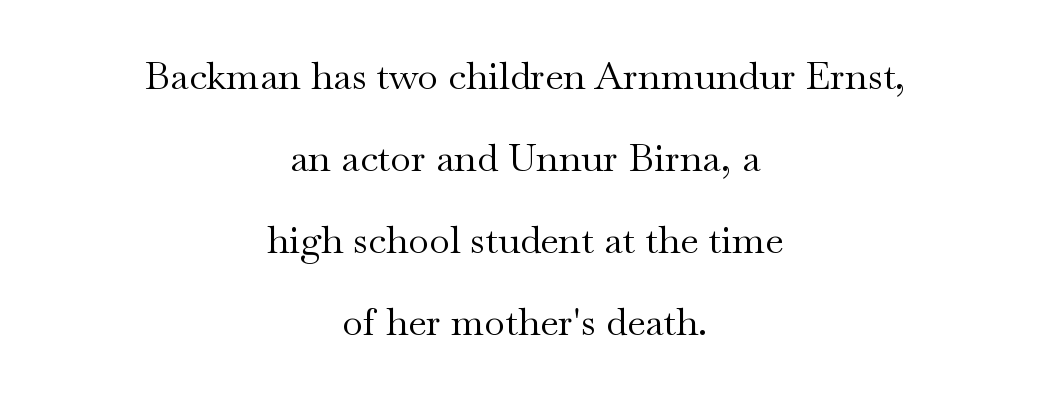
The image shows 38 px regular-weight, wide serif type, upright; set centered, loose line spacing (2.16x), normal letter spacing, not underlined; medium stroke contrast and a small x-height.
